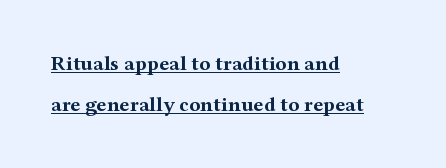
{"italic": "no", "bold": "yes", "underline": "yes", "align": "left", "line_spacing": "loose", "line_spacing_ratio": 1.93, "letter_spacing": "normal", "letter_spacing_em": 0.0, "glyph_px": 21}
